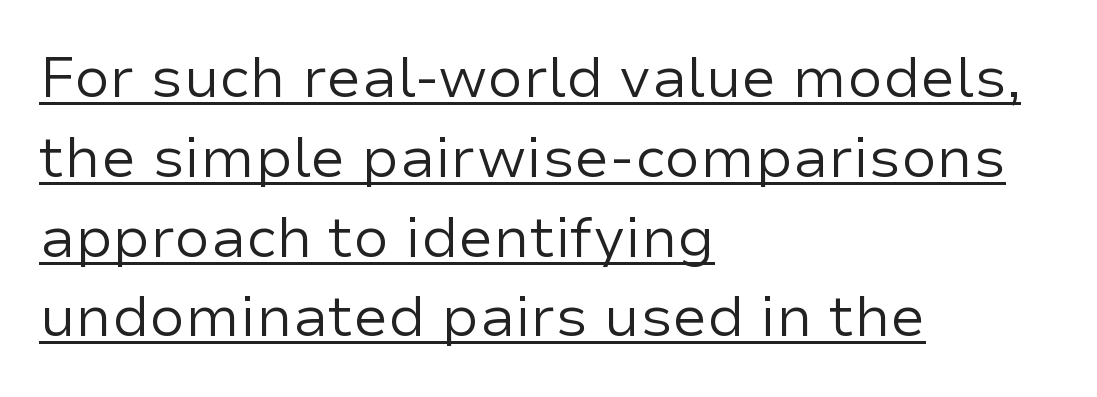
Q: Is the text bold? A: No.
Q: Is the text italic (slanted)? A: No, it is upright.
Q: Is the typeface a serif or a sans-serif typeface? A: Sans-serif.
Q: Is the text underlined? A: Yes.
Q: How is the paragraph aligned? A: Left-aligned.
Q: Is the spacing between letters normal or unusually wide? A: Normal.
Q: Is the spacing between lines tight, normal or loose? A: Normal.
Q: Width (condensed, normal, or wide)? A: Normal.
Q: Stroke contrast? A: Low.
Q: x-height? A: Medium.
Q: Monospaced? A: No.
